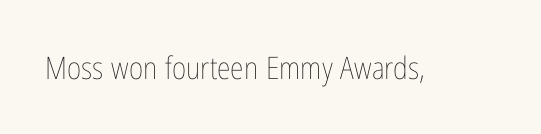
Q: Is the text bold? A: No.
Q: Is the text italic (slanted)? A: No, it is upright.
Q: Is the text underlined? A: No.
Q: Is the spacing between letters normal or unusually wide? A: Normal.
Q: Width (condensed, normal, or wide)? A: Condensed.
Q: Stroke contrast? A: Low.
Q: x-height? A: Medium.
Q: Monospaced? A: No.
